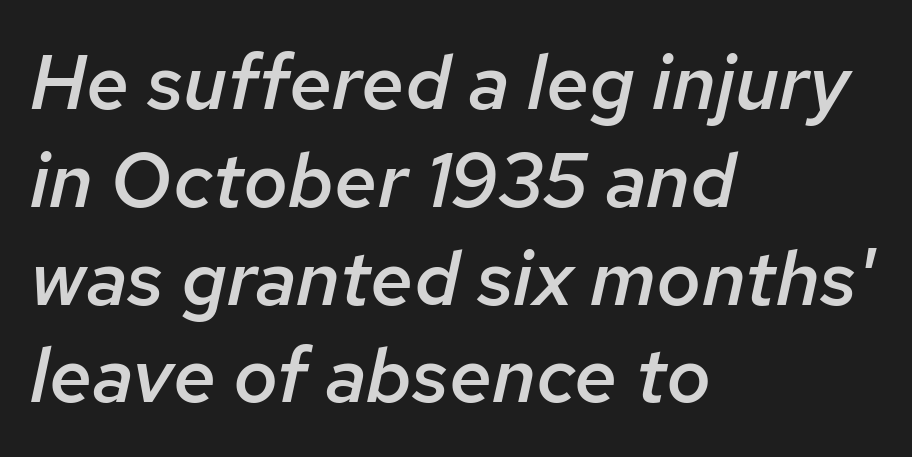
{"italic": "yes", "lean": "right", "slant_degrees": 12, "bold": "semi", "weight": "semibold", "width": "normal", "stroke_contrast": "low", "x_height": "medium", "monospaced": "no", "underline": "no", "align": "left", "line_spacing": "normal", "line_spacing_ratio": 1.27, "letter_spacing": "normal", "letter_spacing_em": 0.0, "glyph_px": 77}
